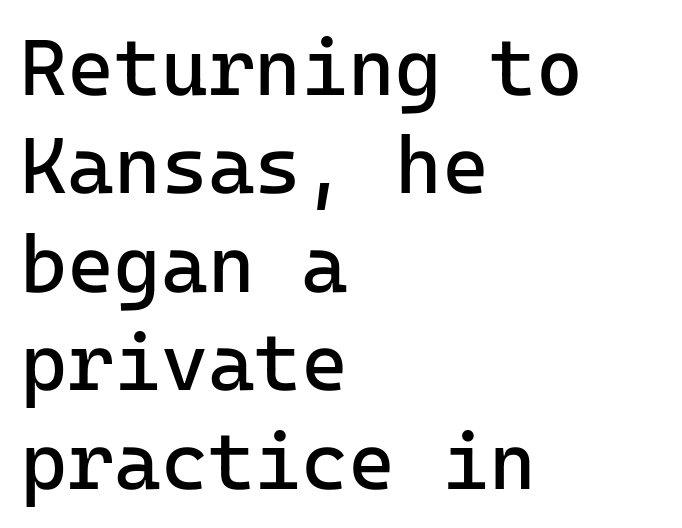
Here the glyphs are tracked normally, forming tight word shapes. Look at the bottom of the vertical strokes: they stop flat, with no serifs. Fixed-width glyphs throughout — classic coding-font behaviour. Check under the words: just untouched page. Designer's note — italics off, roman on. Teacher's note: observe the even left margin — that is flush-left alignment.
